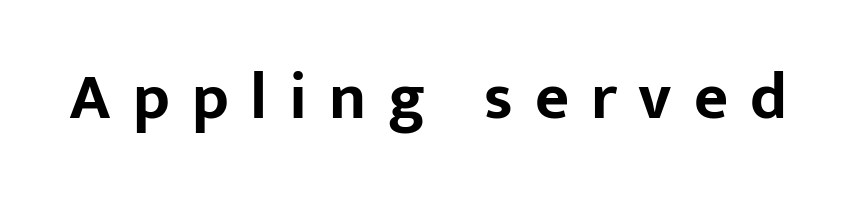
Spacing between characters has been opened up far beyond the box default. Look at the bottom of the vertical strokes: they stop flat, with no serifs. Do the letters lean? They stand straight. A typesetter would call this proportional, since set widths differ per character. Caption: bold face, heavy strokes.
